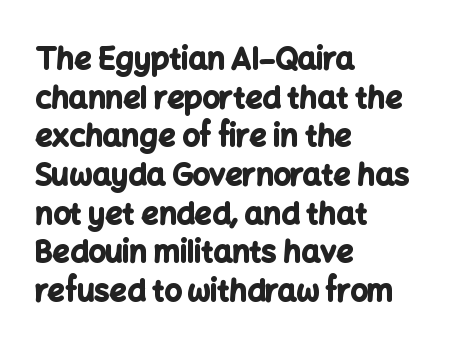
{"serif": "no", "italic": "no", "bold": "yes", "weight": "bold", "width": "normal", "stroke_contrast": "low", "x_height": "medium", "monospaced": "no", "underline": "no", "align": "left", "line_spacing": "normal", "line_spacing_ratio": 1.29, "letter_spacing": "normal", "letter_spacing_em": 0.0, "glyph_px": 30}
